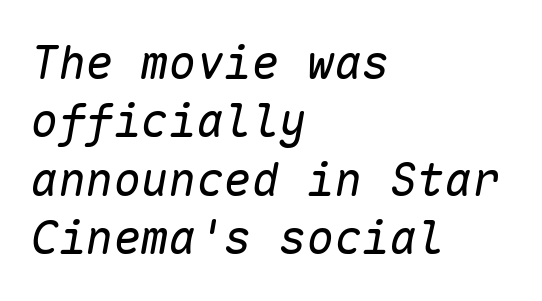
The image shows 46 px regular-weight type, italic (leaning right), monospaced; set left-aligned, normal line spacing (1.27x), normal letter spacing, not underlined; low stroke contrast and a medium x-height.
